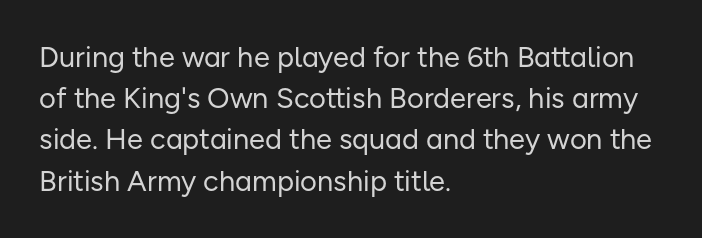
Here the glyphs are tracked normally, forming tight word shapes. The weight tops out at a normal text grade. The letters advance in unequal steps, a hallmark of proportional type. The space between consecutive lines is moderate.
